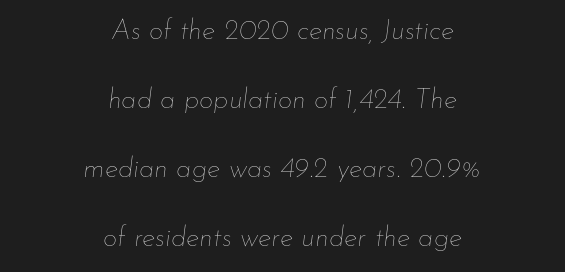
{"italic": "yes", "lean": "right", "slant_degrees": 7, "bold": "no", "weight": "thin", "width": "normal", "stroke_contrast": "low", "x_height": "small", "monospaced": "no", "underline": "no", "align": "center", "line_spacing": "loose", "line_spacing_ratio": 2.47, "letter_spacing": "normal", "letter_spacing_em": 0.0, "glyph_px": 28}
